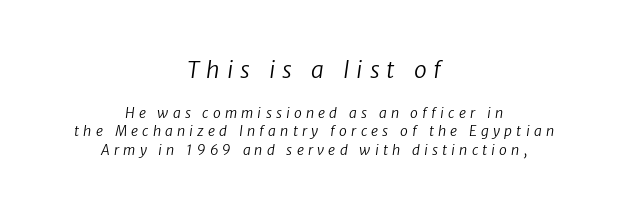
{"bold": "no", "underline": "no", "align": "center", "line_spacing": "normal", "line_spacing_ratio": 1.32, "letter_spacing": "wide", "letter_spacing_em": 0.3, "larger_block": "first", "size_ratio": 1.64, "glyph_px": 23}
